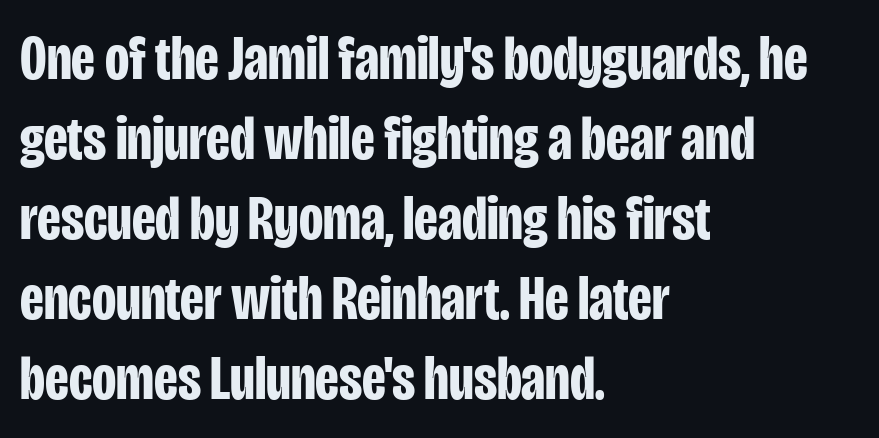
Here the glyphs are tracked normally, forming tight word shapes. Unmarked baselines from the first word to the last. A typesetter would call this leading conventional body-copy spacing. Does the type have serifs? No, each stem ends abruptly. Tall strokes in this sample are plumb rather than angled.
